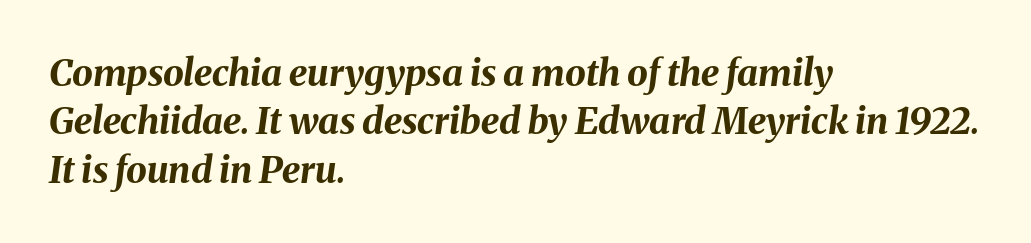
Q: Is the text bold? A: Yes.
Q: Is the text italic (slanted)? A: Yes, it leans right by about 8 degrees.
Q: Is the text underlined? A: No.
Q: How is the paragraph aligned? A: Left-aligned.
Q: Is the spacing between letters normal or unusually wide? A: Normal.
Q: Is the spacing between lines tight, normal or loose? A: Normal.
Q: Width (condensed, normal, or wide)? A: Normal.
Q: Stroke contrast? A: Medium.
Q: x-height? A: Medium.
Q: Monospaced? A: No.
